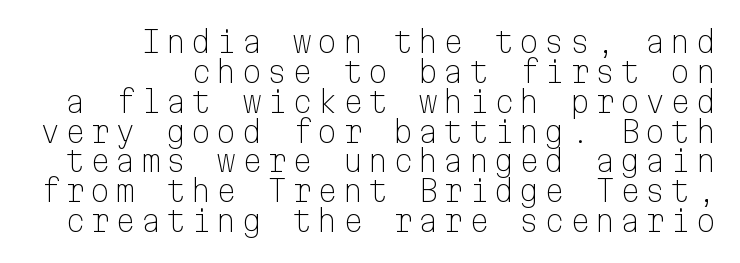
Q: Is the text bold? A: No.
Q: Is the text italic (slanted)? A: No, it is upright.
Q: Is the typeface a serif or a sans-serif typeface? A: Sans-serif.
Q: Is the text underlined? A: No.
Q: How is the paragraph aligned? A: Right-aligned.
Q: Is the spacing between lines tight, normal or loose? A: Tight.
Q: Width (condensed, normal, or wide)? A: Normal.
Q: Stroke contrast? A: Low.
Q: x-height? A: Medium.
Q: Monospaced? A: Yes.
